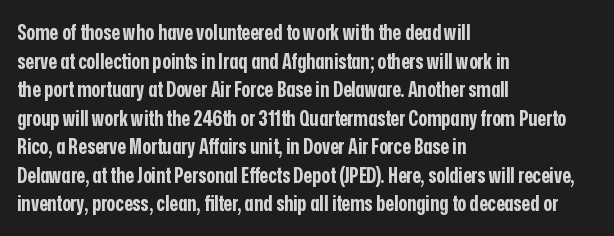
Notice how descenders clear the ascenders below comfortably — that's standard leading. Clear beneath every line of the passage. These lines are set flush left with a ragged right edge. The type sits square on the baseline with zero lean. Each word holds together tightly as a unit, with standard inter-letter gaps.
